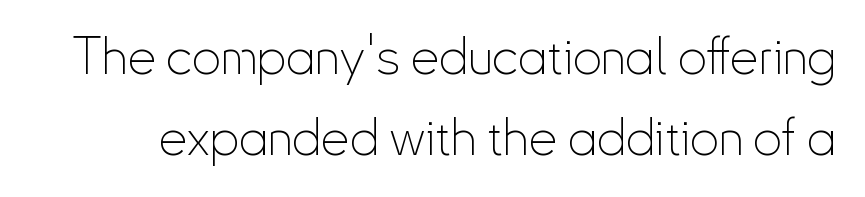
Q: Is the text bold? A: No.
Q: Is the text italic (slanted)? A: No, it is upright.
Q: Is the typeface a serif or a sans-serif typeface? A: Sans-serif.
Q: Is the text underlined? A: No.
Q: Is the spacing between letters normal or unusually wide? A: Normal.
Q: Is the spacing between lines tight, normal or loose? A: Normal.
Q: Width (condensed, normal, or wide)? A: Condensed.
Q: Stroke contrast? A: Low.
Q: x-height? A: Small.
Q: Monospaced? A: No.
